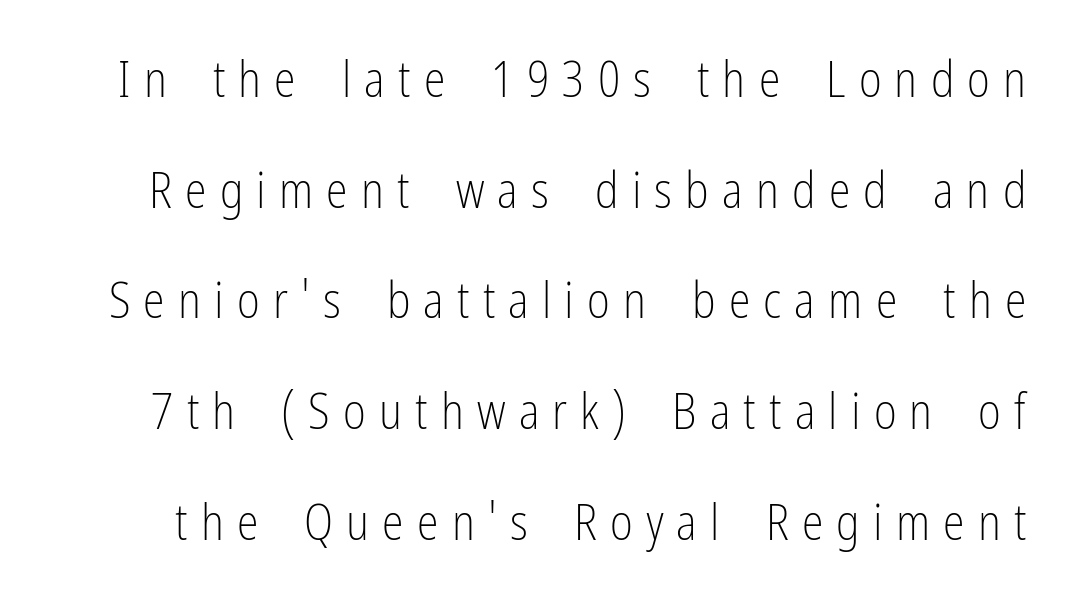
{"serif": "no", "italic": "no", "bold": "no", "weight": "light", "width": "condensed", "stroke_contrast": "low", "x_height": "medium", "monospaced": "no", "underline": "no", "line_spacing": "loose", "line_spacing_ratio": 2.26, "letter_spacing": "wide", "letter_spacing_em": 0.27, "glyph_px": 49}
